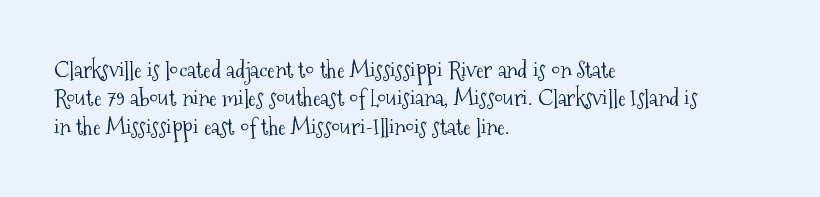
Nobody touched the tracking dial on this one. Visually the block forms a straight wall on the left and a jagged coastline on the right. Posture: upright roman. Beneath every word, the page is bare.
